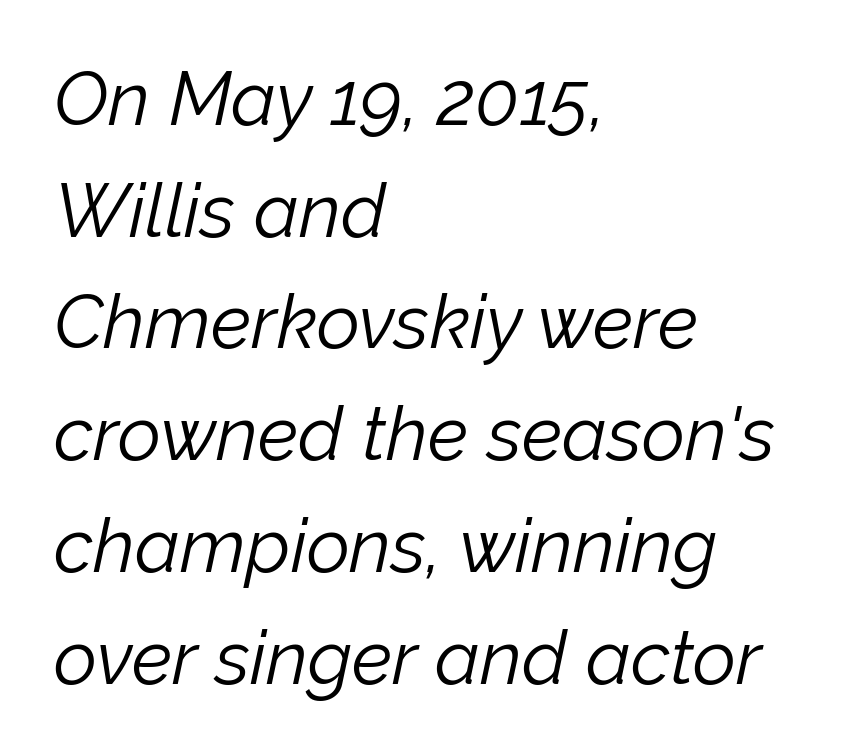
Regular leading. An italicized treatment has been applied to the whole sample. The strip under each line holds only bare page. Tracking here is standard; glyphs follow each other at the usual distance. Reading down the block, your eye returns to a fixed left position each line. This sample has the flowing, uneven cadence of proportional lettering.
